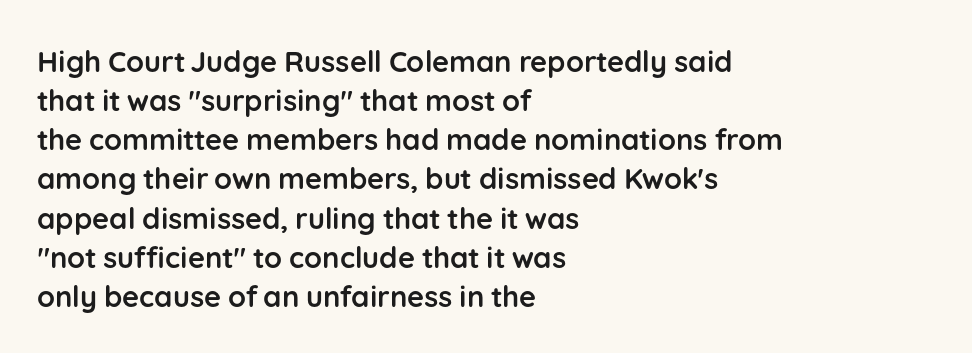
The horizontal fit of the characters is conventional and even. Glance below the letters and you will spot only blank space. Regular leading. The compositor pushed each line to the left boundary.
